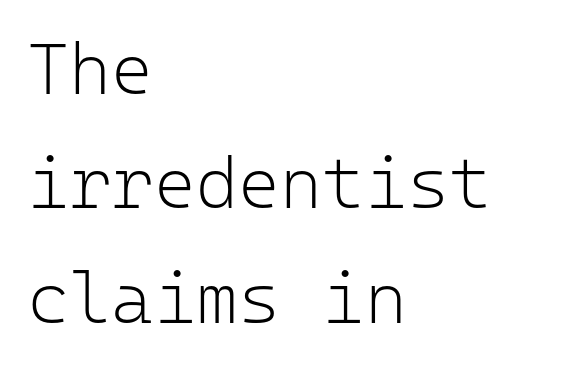
Q: Is the text bold? A: No.
Q: Is the text italic (slanted)? A: No, it is upright.
Q: Is the typeface a serif or a sans-serif typeface? A: Sans-serif.
Q: Is the text underlined? A: No.
Q: How is the paragraph aligned? A: Left-aligned.
Q: Is the spacing between letters normal or unusually wide? A: Normal.
Q: Is the spacing between lines tight, normal or loose? A: Normal.
Q: Width (condensed, normal, or wide)? A: Normal.
Q: Stroke contrast? A: Low.
Q: x-height? A: Medium.
Q: Monospaced? A: Yes.
